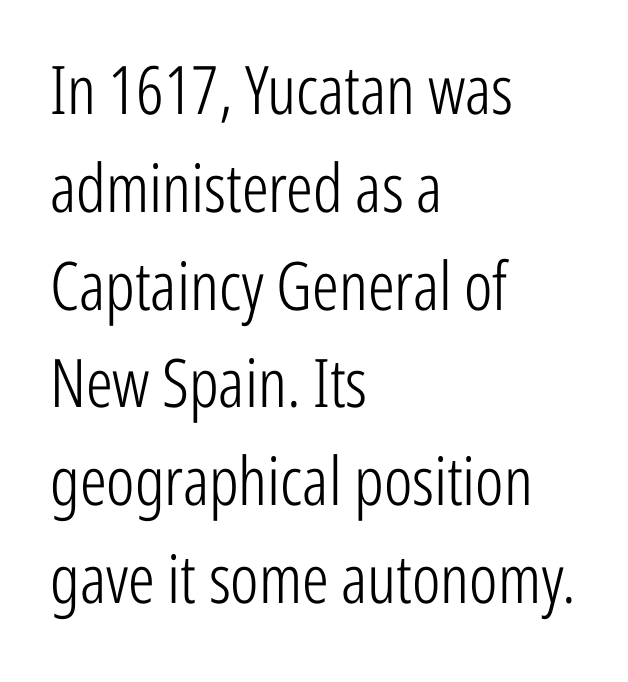
{"serif": "no", "italic": "no", "bold": "no", "weight": "light", "width": "condensed", "stroke_contrast": "low", "x_height": "medium", "monospaced": "no", "underline": "no", "align": "left", "line_spacing": "normal", "line_spacing_ratio": 1.46, "letter_spacing": "normal", "letter_spacing_em": 0.0, "glyph_px": 67}
